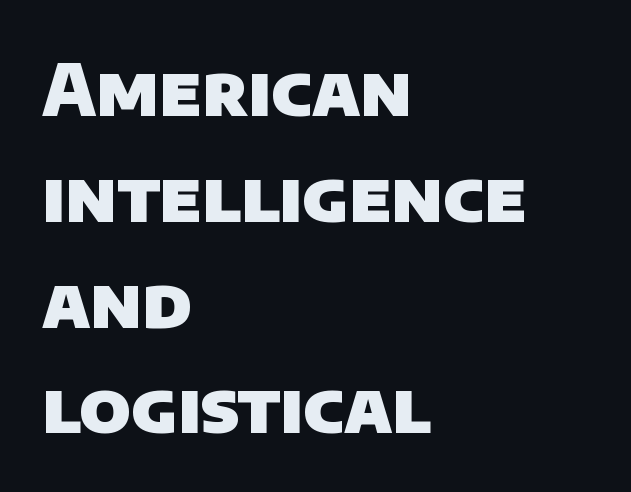
{"serif": "no", "bold": "yes", "weight": "heavy", "width": "normal", "stroke_contrast": "low", "x_height": "large", "monospaced": "no", "underline": "no", "align": "left", "line_spacing": "normal", "line_spacing_ratio": 1.49, "letter_spacing": "normal", "letter_spacing_em": 0.0, "glyph_px": 71}
